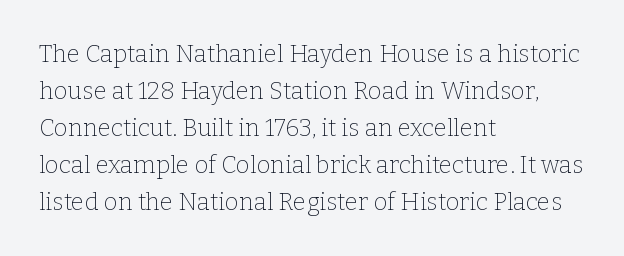
Q: Is the text bold? A: No.
Q: Is the text italic (slanted)? A: No, it is upright.
Q: Is the text underlined? A: No.
Q: How is the paragraph aligned? A: Left-aligned.
Q: Is the spacing between letters normal or unusually wide? A: Normal.
Q: Is the spacing between lines tight, normal or loose? A: Normal.
